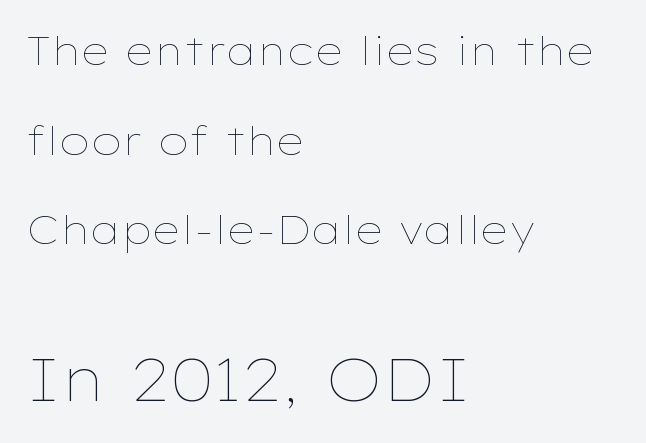
{"italic": "no", "bold": "no", "weight": "thin", "width": "wide", "stroke_contrast": "low", "x_height": "medium", "monospaced": "no", "underline": "no", "align": "left", "line_spacing": "loose", "line_spacing_ratio": 2.3, "letter_spacing": "normal", "letter_spacing_em": 0.0, "larger_block": "second", "size_ratio": 1.51, "glyph_px": 59}
